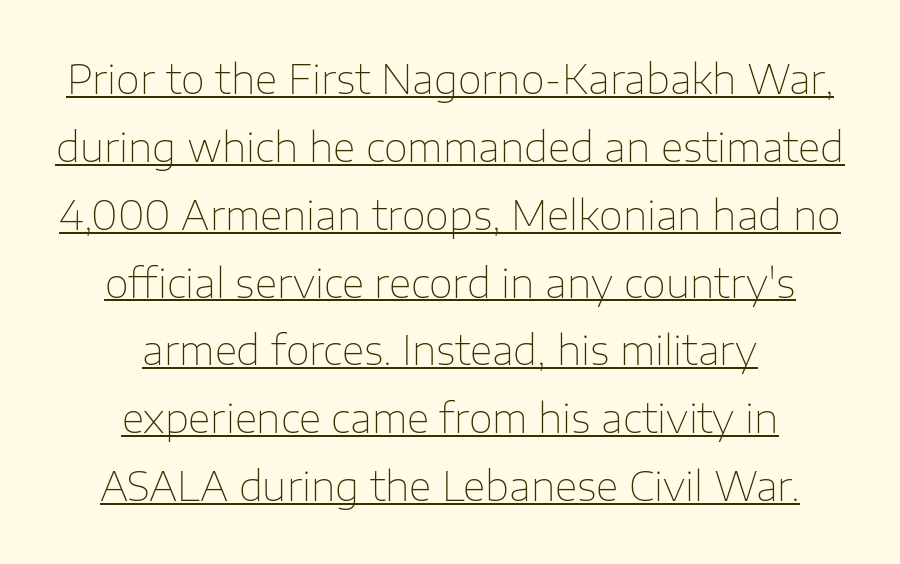
The lettering holds an erect, upright posture throughout. Horizontal alignment here is central, giving a formal, balanced look. Somebody hit Ctrl+U on this one — the words are underlined. No feet cap the strokes, marking this as sans-serif type.
